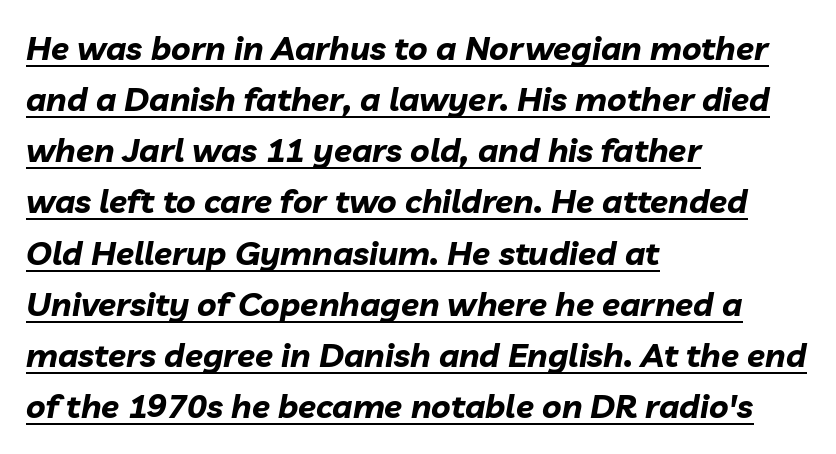
The image shows 33 px bold type, italic (leaning right); set left-aligned, normal line spacing (1.55x), normal letter spacing, underlined; low stroke contrast and a medium x-height.
